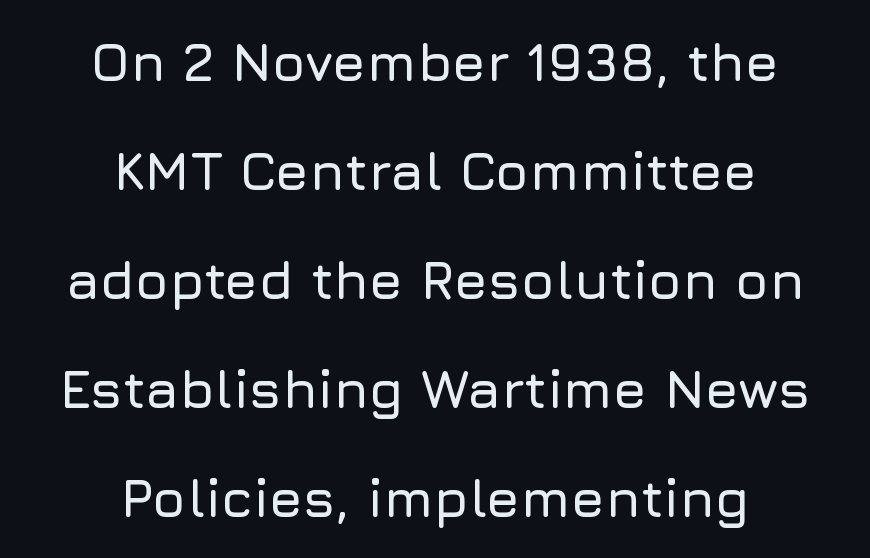
The image shows 54 px sans-serif type, upright; set centered, loose line spacing (2.02x), normal letter spacing, not underlined; low stroke contrast and a medium x-height.
